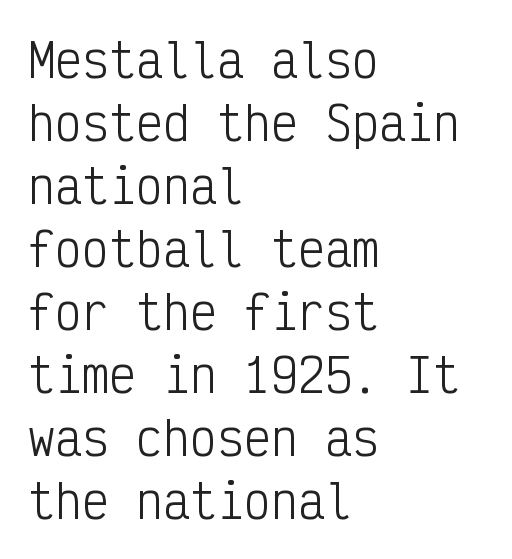
Q: Is the text bold? A: No.
Q: Is the text italic (slanted)? A: No, it is upright.
Q: Is the typeface a serif or a sans-serif typeface? A: Sans-serif.
Q: Is the text underlined? A: No.
Q: How is the paragraph aligned? A: Left-aligned.
Q: Is the spacing between letters normal or unusually wide? A: Normal.
Q: Is the spacing between lines tight, normal or loose? A: Normal.
Q: Width (condensed, normal, or wide)? A: Condensed.
Q: Stroke contrast? A: Low.
Q: x-height? A: Medium.
Q: Monospaced? A: Yes.
